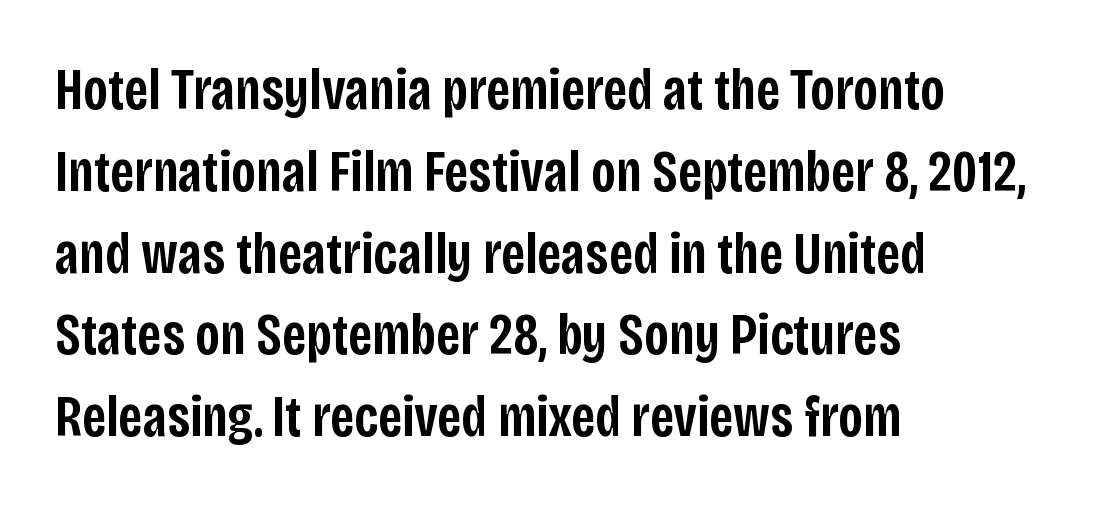
The image shows 58 px semibold, condensed sans-serif type, upright; set left-aligned, normal line spacing (1.41x), normal letter spacing, not underlined; low stroke contrast and a large x-height.
